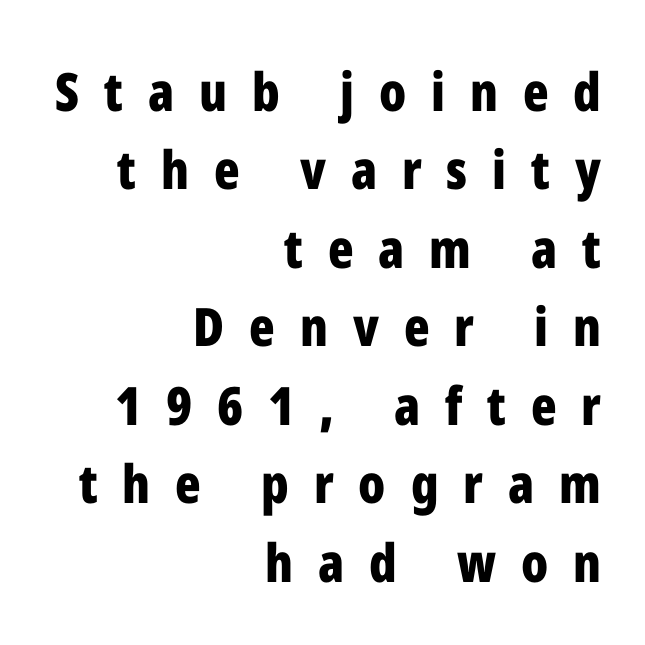
There is plenty of visible air inserted between adjacent glyphs. Rows of type keep a routine distance in the vertical direction. The glyphs in this specimen are sans serif. The font is running at its bold setting.
